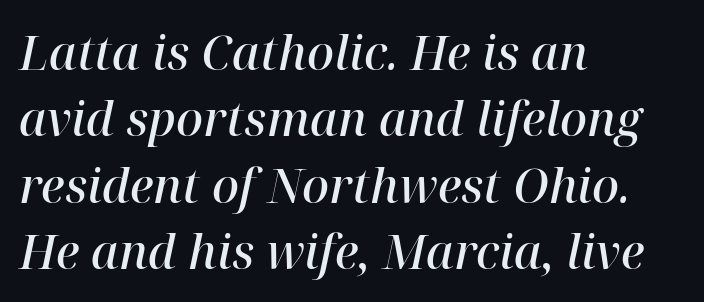
Lines of text with bare space underneath. The type is set solid horizontally, with unmodified tracking. On the weight axis this lands at semibold, roughly 600. The typeface chosen for these lines features serifs. Looks like regular typesetting: each glyph gets only the width it needs.
